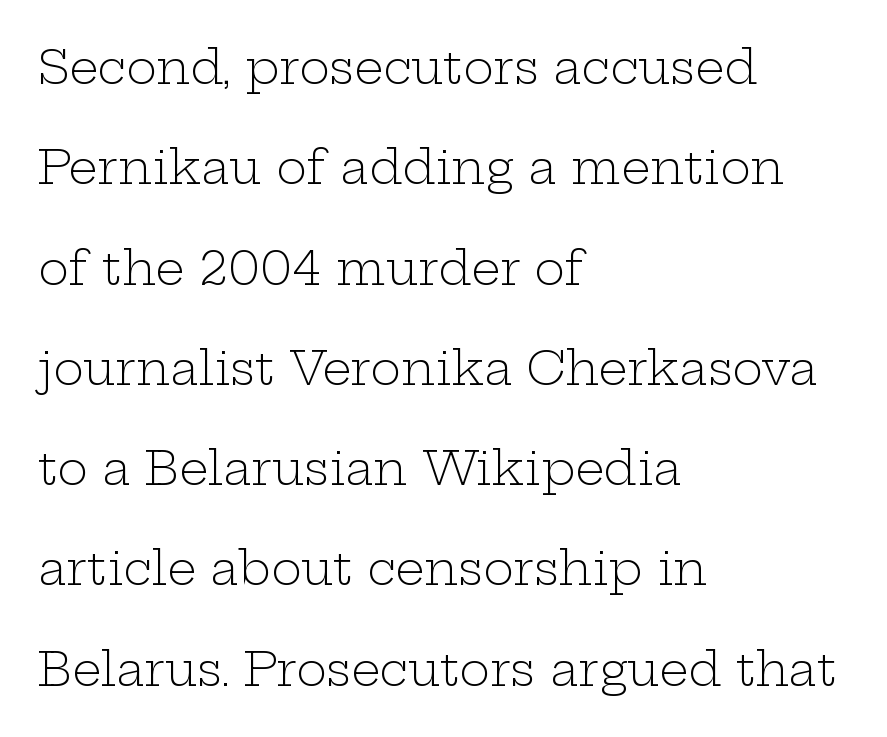
The image shows 46 px light, wide serif type, upright; set left-aligned, loose line spacing (2.18x), normal letter spacing, not underlined; low stroke contrast and a medium x-height.
